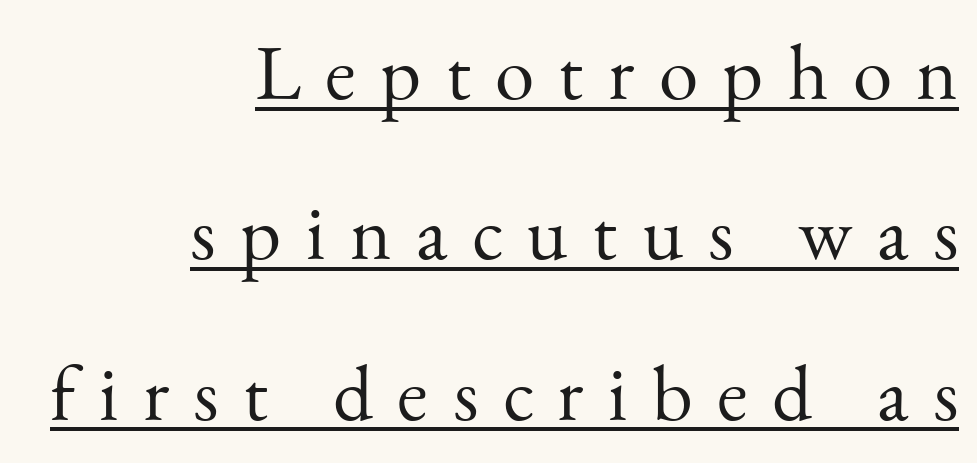
Q: Is the text bold? A: No.
Q: Is the text italic (slanted)? A: No, it is upright.
Q: Is the typeface a serif or a sans-serif typeface? A: Serif.
Q: Is the text underlined? A: Yes.
Q: How is the paragraph aligned? A: Right-aligned.
Q: Is the spacing between letters normal or unusually wide? A: Unusually wide.
Q: Is the spacing between lines tight, normal or loose? A: Loose.
Q: Width (condensed, normal, or wide)? A: Normal.
Q: Stroke contrast? A: Medium.
Q: x-height? A: Small.
Q: Monospaced? A: No.
